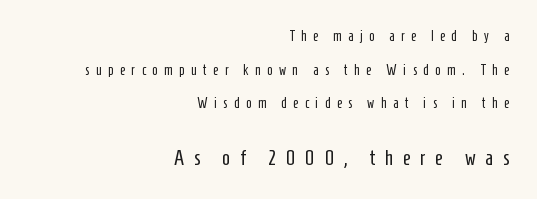
This rendering widens character spacing well past its baseline value. Upright lettering throughout. Unbolded letterforms with no extra heft. Regarding leading, the lines here are spaced well apart.
